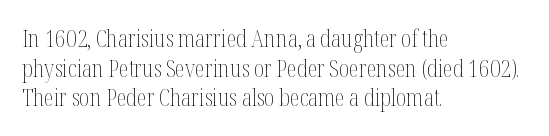
The image shows 23 px text type, upright; set left-aligned, normal line spacing (1.29x), normal letter spacing, not underlined.
